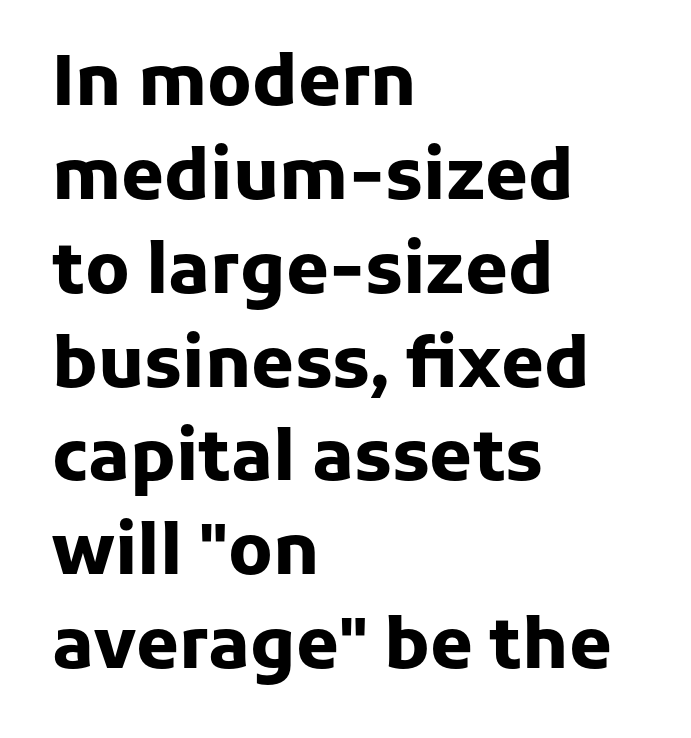
The image shows 69 px heavy sans-serif type, upright; set left-aligned, normal line spacing (1.36x), normal letter spacing, not underlined; low stroke contrast and a medium x-height.
